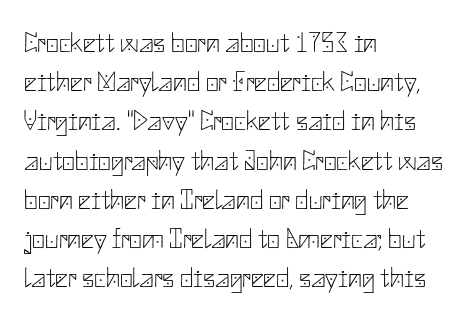
{"serif": "no", "italic": "no", "bold": "no", "weight": "thin", "width": "normal", "stroke_contrast": "low", "x_height": "small", "underline": "no", "align": "left", "line_spacing": "normal", "line_spacing_ratio": 1.4, "letter_spacing": "normal", "letter_spacing_em": 0.0, "glyph_px": 28}
